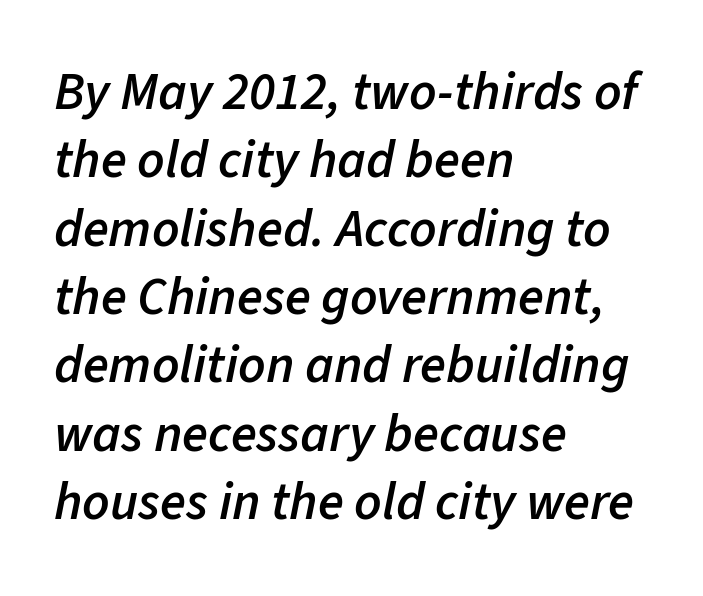
It's the slanting kind of type. The foot of each line stays bare and open. The rows are spaced the way most documents space them. These lines are rendered in a variable-pitch font. These lines keep a tight, regular rhythm from letter to letter. This is moderately heavy type, rendered in semibold.
